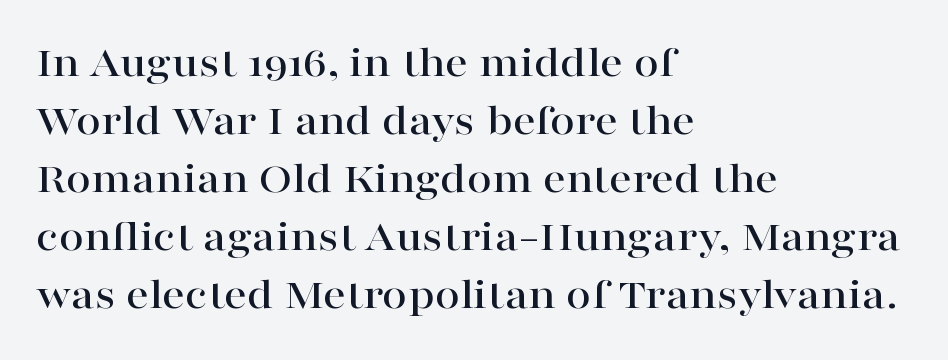
Nothing unusual about the tracking: characters are spaced as the font intends. Notice how descenders clear the ascenders below comfortably — that's standard leading. The font's upright variant was chosen for this text. Typeset ragged right — the left edge is the straight one.
